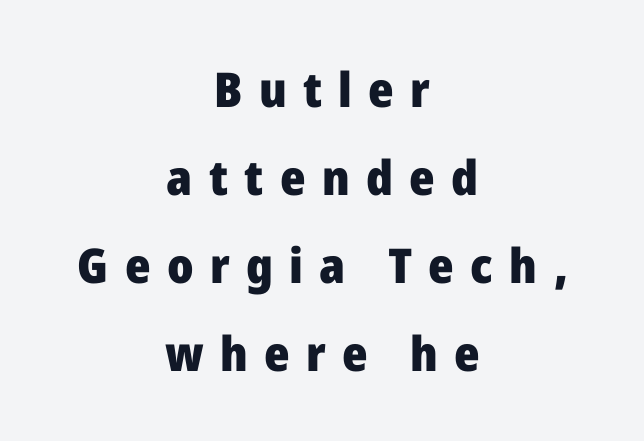
The image shows 48 px heavy sans-serif type, upright; set centered, line spacing 1.83x, unusually wide letter spacing (+0.34 em), not underlined; low stroke contrast and a medium x-height.
